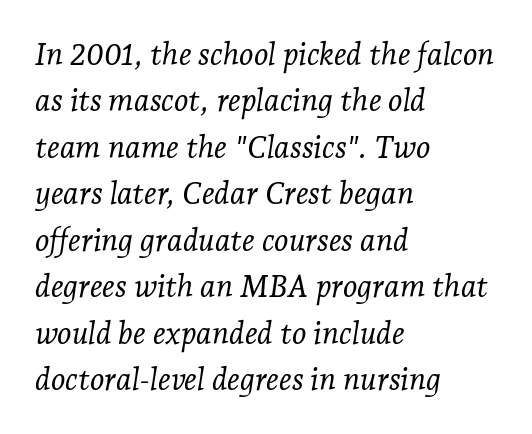
{"serif": "yes", "italic": "yes", "lean": "right", "slant_degrees": 7, "bold": "no", "weight": "light", "width": "normal", "stroke_contrast": "low", "x_height": "medium", "monospaced": "no", "underline": "no", "align": "left", "line_spacing": "normal", "line_spacing_ratio": 1.5, "letter_spacing": "normal", "letter_spacing_em": 0.0, "glyph_px": 31}
